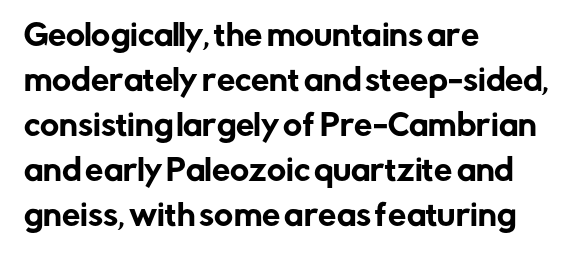
The image shows 29 px sans-serif type, upright; set left-aligned, normal line spacing (1.55x), normal letter spacing, not underlined; low stroke contrast and a medium x-height.
